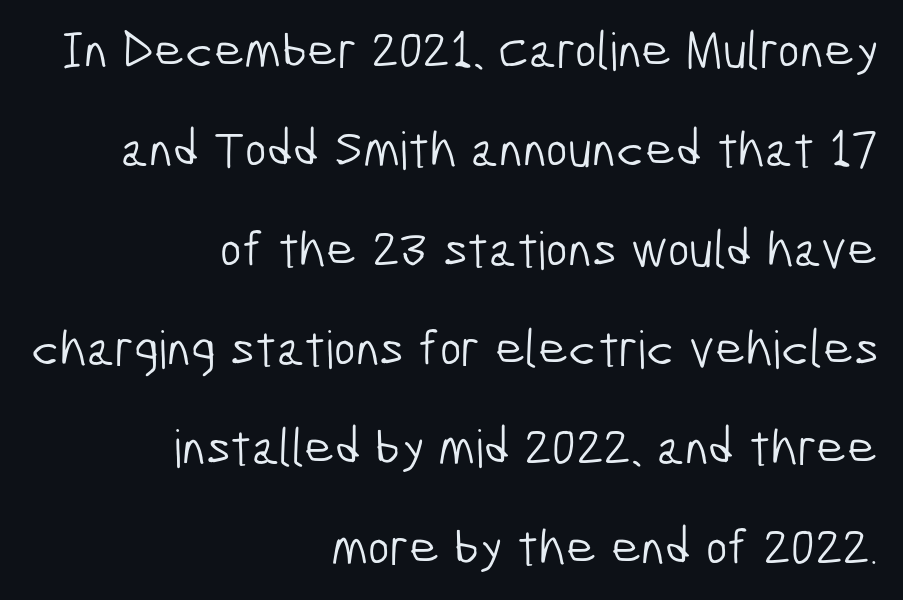
Q: Is the text bold? A: No.
Q: Is the typeface a serif or a sans-serif typeface? A: Sans-serif.
Q: Is the text underlined? A: No.
Q: How is the paragraph aligned? A: Right-aligned.
Q: Is the spacing between letters normal or unusually wide? A: Normal.
Q: Is the spacing between lines tight, normal or loose? A: Loose.
Q: Width (condensed, normal, or wide)? A: Condensed.
Q: Stroke contrast? A: Low.
Q: x-height? A: Medium.
Q: Monospaced? A: No.
